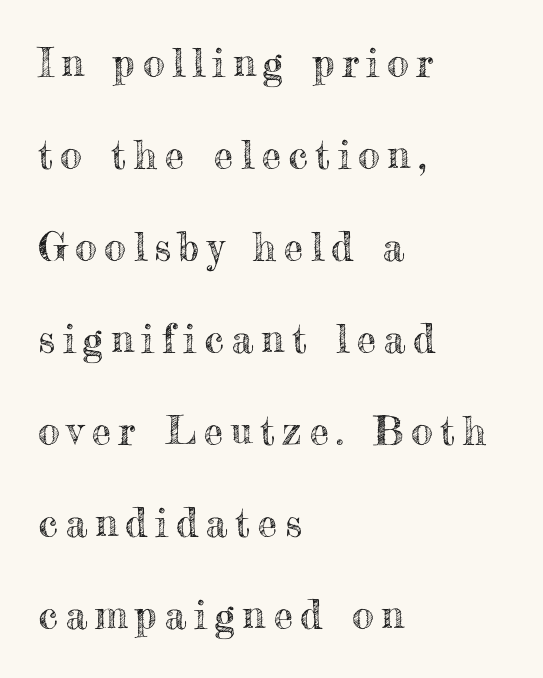
Q: Is the text italic (slanted)? A: No, it is upright.
Q: Is the text underlined? A: No.
Q: How is the paragraph aligned? A: Left-aligned.
Q: Is the spacing between letters normal or unusually wide? A: Unusually wide.
Q: Is the spacing between lines tight, normal or loose? A: Loose.
Q: Width (condensed, normal, or wide)? A: Normal.
Q: x-height? A: Small.
Q: Monospaced? A: No.
